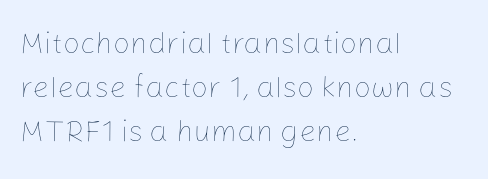
Heaviness? Minimal to ordinary, like unemphasized prose. The paragraph has a hard left edge and a soft right edge. Whoever set this chose a conventional vertical rhythm. Has an underline been added? It has not. Each letter keeps its own natural width here, so spacing adapts to shape. Is the letter spacing exaggerated? No — it looks like the ordinary default.
